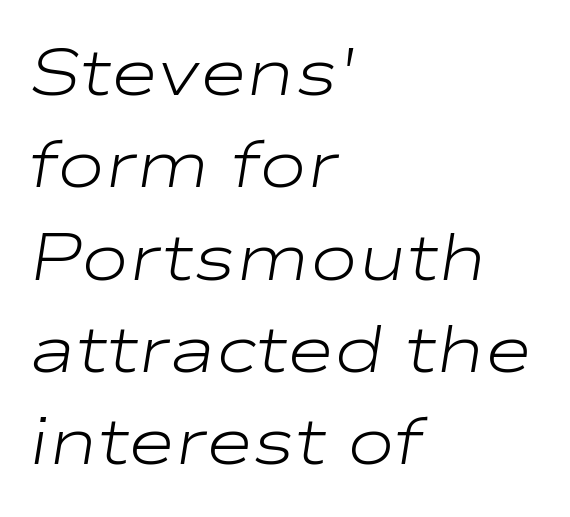
{"italic": "yes", "lean": "right", "slant_degrees": 9, "bold": "no", "weight": "light", "width": "wide", "stroke_contrast": "low", "x_height": "medium", "monospaced": "no", "underline": "no", "align": "left", "line_spacing": "normal", "line_spacing_ratio": 1.42, "letter_spacing": "normal", "letter_spacing_em": 0.0, "glyph_px": 65}
